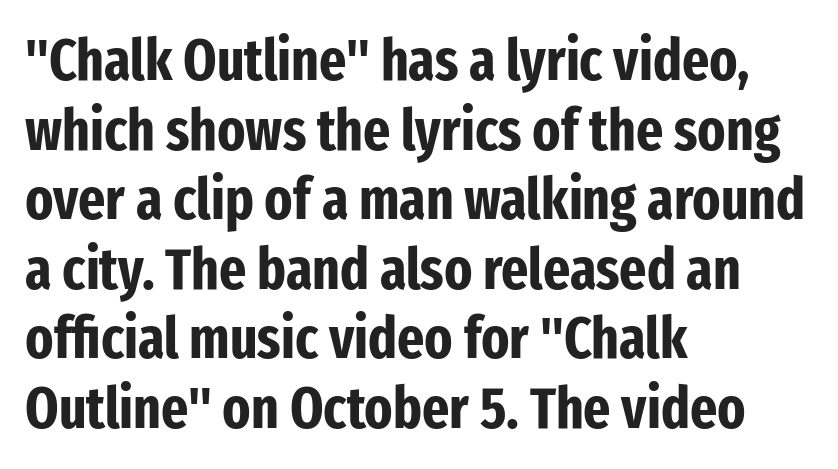
The image shows 58 px bold, condensed sans-serif type, upright; set left-aligned, line spacing 1.2x, normal letter spacing, not underlined; low stroke contrast and a medium x-height.
